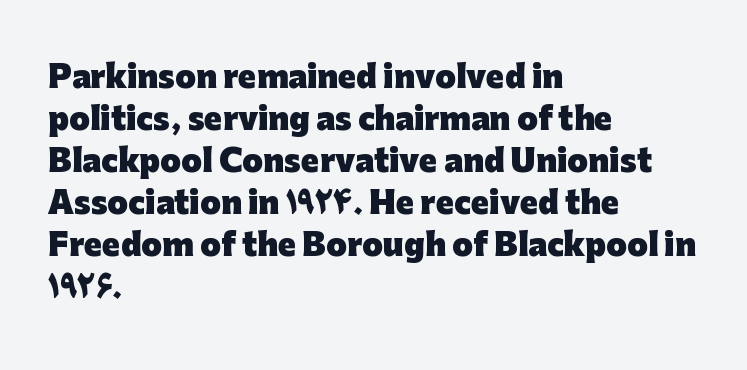
{"serif": "no", "italic": "no", "bold": "yes", "weight": "heavy", "width": "normal", "stroke_contrast": "low", "x_height": "medium", "monospaced": "no", "underline": "no", "align": "left", "line_spacing": "normal", "line_spacing_ratio": 1.4, "letter_spacing": "normal", "letter_spacing_em": 0.0, "glyph_px": 30}
